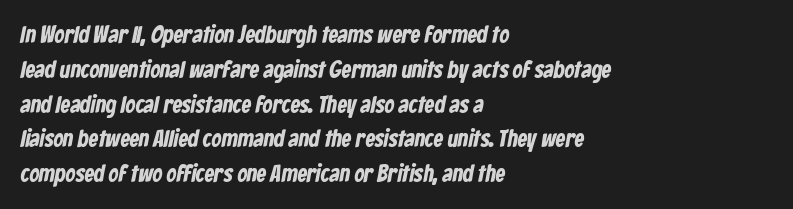
{"bold": "yes", "underline": "no", "align": "left", "line_spacing": "normal", "line_spacing_ratio": 1.45, "letter_spacing": "normal", "letter_spacing_em": 0.0, "glyph_px": 24}
